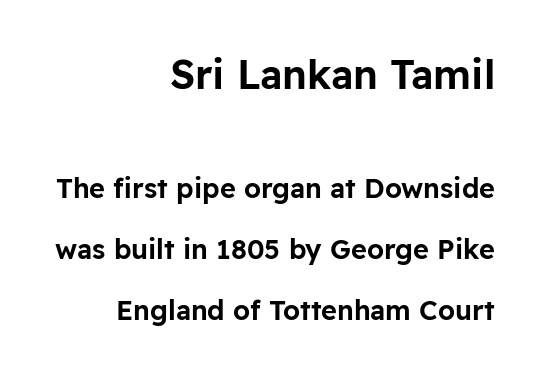
Q: Is the text italic (slanted)? A: No, it is upright.
Q: Is the typeface a serif or a sans-serif typeface? A: Sans-serif.
Q: Is the text underlined? A: No.
Q: How is the paragraph aligned? A: Right-aligned.
Q: Is the spacing between letters normal or unusually wide? A: Normal.
Q: Is the spacing between lines tight, normal or loose? A: Loose.
Q: Which block of text is set in a larger size, the first (top) or the second (bottom)? A: The first (top) one.
Q: Width (condensed, normal, or wide)? A: Normal.
Q: Stroke contrast? A: Low.
Q: x-height? A: Medium.
Q: Monospaced? A: No.
